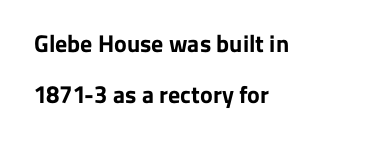
{"italic": "no", "bold": "yes", "underline": "no", "align": "left", "line_spacing": "loose", "line_spacing_ratio": 2.14, "letter_spacing": "normal", "letter_spacing_em": 0.0, "glyph_px": 24}
